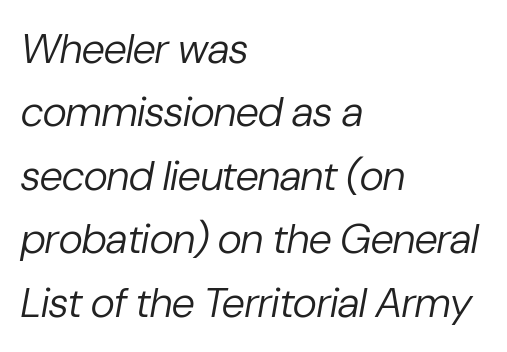
Q: Is the text bold? A: No.
Q: Is the text italic (slanted)? A: Yes, it leans right by about 10 degrees.
Q: Is the text underlined? A: No.
Q: How is the paragraph aligned? A: Left-aligned.
Q: Is the spacing between letters normal or unusually wide? A: Normal.
Q: Is the spacing between lines tight, normal or loose? A: Normal.
Q: Width (condensed, normal, or wide)? A: Normal.
Q: Stroke contrast? A: Low.
Q: x-height? A: Medium.
Q: Monospaced? A: No.
